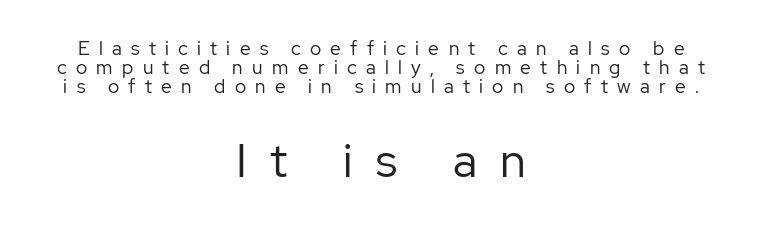
This is roman type, the default non-slanted kind. I'd call this a sans setting — the letters go barefoot. Scale increases going downward across the two blocks. Has an underline been added? It has not. The compositor balanced each line on the midline. Character widths vary here, with narrow letters taking less room than wide ones.
